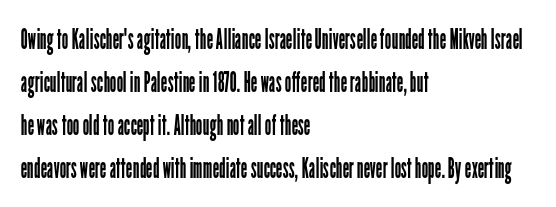
{"serif": "no", "italic": "no", "bold": "no", "weight": "regular", "width": "condensed", "stroke_contrast": "low", "x_height": "medium", "monospaced": "no", "underline": "no", "align": "left", "line_spacing": "normal", "line_spacing_ratio": 1.48, "letter_spacing": "normal", "letter_spacing_em": 0.0, "glyph_px": 29}
